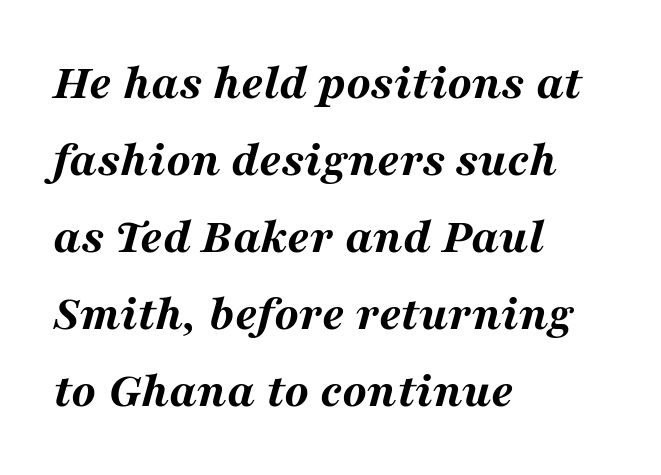
Q: Is the text bold? A: Yes.
Q: Is the text italic (slanted)? A: Yes, it leans right by about 16 degrees.
Q: Is the text underlined? A: No.
Q: How is the paragraph aligned? A: Left-aligned.
Q: Is the spacing between letters normal or unusually wide? A: Normal.
Q: Is the spacing between lines tight, normal or loose? A: Normal.
Q: Width (condensed, normal, or wide)? A: Wide.
Q: Stroke contrast? A: Medium.
Q: x-height? A: Medium.
Q: Monospaced? A: No.
